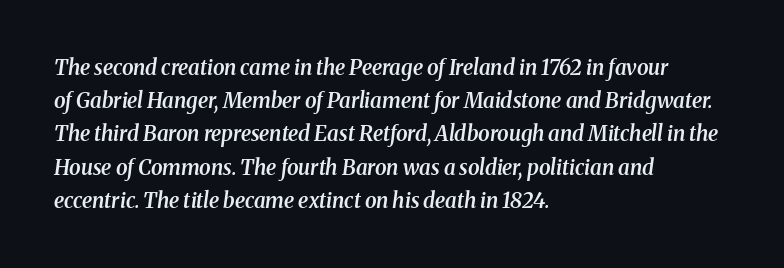
There's an unmistakable incline to the writing here. Typeset ragged right — the left edge is the straight one. The lines sit at an ordinary, default distance from one another. This rendering leaves character spacing at its baseline value. This rendering features lettering with no underline.
